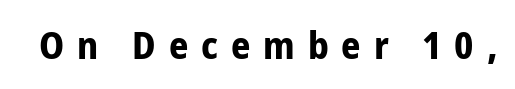
The image shows 38 px bold, condensed sans-serif type, upright; set unusually wide letter spacing (+0.34 em), not underlined; low stroke contrast and a medium x-height.
